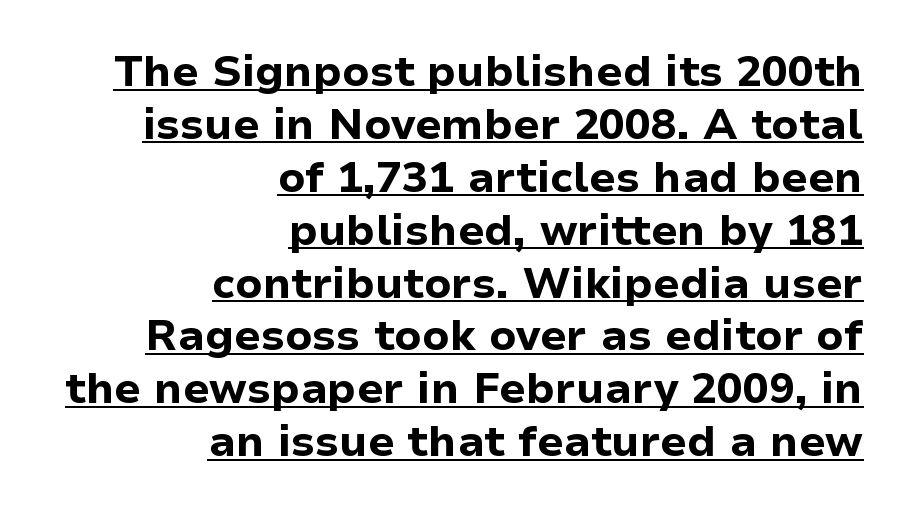
{"serif": "no", "italic": "no", "bold": "yes", "weight": "bold", "width": "normal", "stroke_contrast": "low", "x_height": "medium", "monospaced": "no", "underline": "yes", "align": "right", "line_spacing_ratio": 1.23, "letter_spacing": "normal", "letter_spacing_em": 0.0, "glyph_px": 43}
